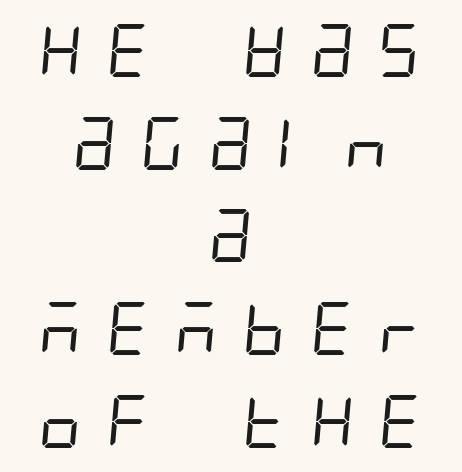
The image shows 53 px regular-weight, condensed sans-serif type; set centered, line spacing 1.75x, unusually wide letter spacing (+0.34 em), not underlined; low stroke contrast and a large x-height.
